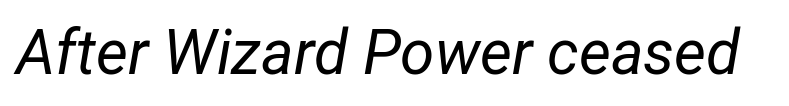
The image shows 62 px regular-weight, condensed type, italic (leaning right); set normal letter spacing, not underlined; low stroke contrast and a medium x-height.
